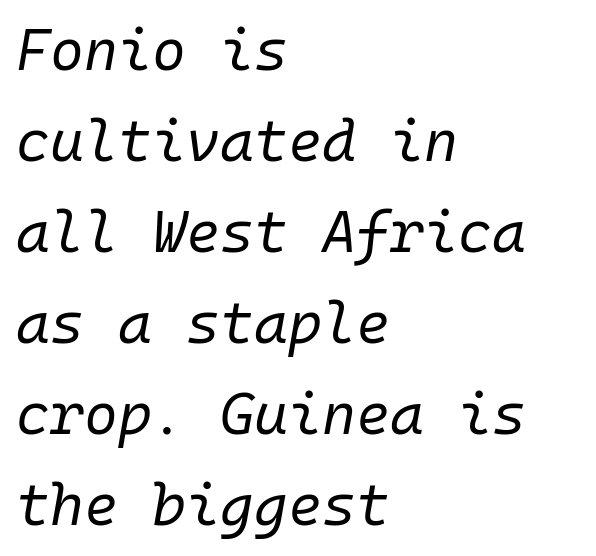
{"italic": "yes", "lean": "right", "slant_degrees": 10, "bold": "no", "weight": "regular", "width": "normal", "stroke_contrast": "low", "x_height": "medium", "monospaced": "yes", "underline": "no", "align": "left", "line_spacing": "normal", "line_spacing_ratio": 1.57, "letter_spacing": "normal", "letter_spacing_em": 0.0, "glyph_px": 58}
